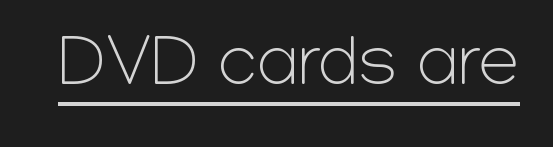
Q: Is the text bold? A: No.
Q: Is the text italic (slanted)? A: No, it is upright.
Q: Is the typeface a serif or a sans-serif typeface? A: Sans-serif.
Q: Is the text underlined? A: Yes.
Q: Is the spacing between letters normal or unusually wide? A: Normal.
Q: Width (condensed, normal, or wide)? A: Normal.
Q: Stroke contrast? A: Low.
Q: x-height? A: Medium.
Q: Monospaced? A: No.
